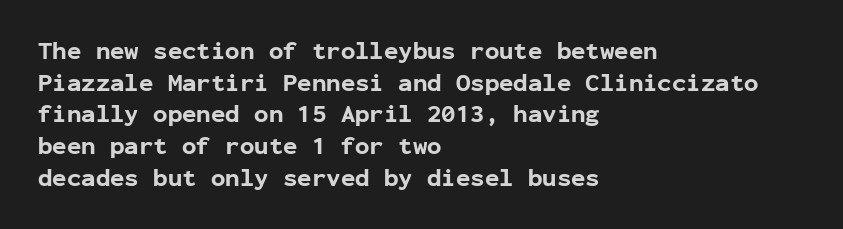
The image shows 24 px bold type, upright; set left-aligned, normal line spacing (1.32x), normal letter spacing, not underlined.
